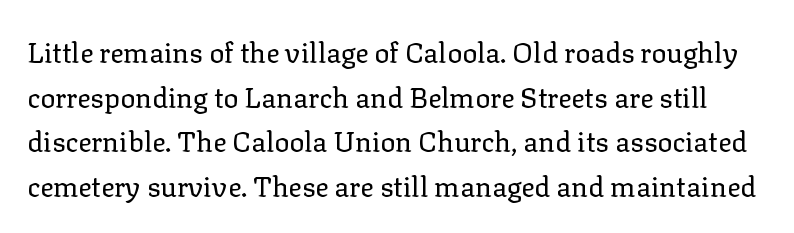
Q: Is the text bold? A: No.
Q: Is the text italic (slanted)? A: No, it is upright.
Q: Is the typeface a serif or a sans-serif typeface? A: Serif.
Q: Is the text underlined? A: No.
Q: Is the spacing between letters normal or unusually wide? A: Normal.
Q: Is the spacing between lines tight, normal or loose? A: Normal.
Q: Width (condensed, normal, or wide)? A: Normal.
Q: Stroke contrast? A: Low.
Q: x-height? A: Medium.
Q: Monospaced? A: No.
